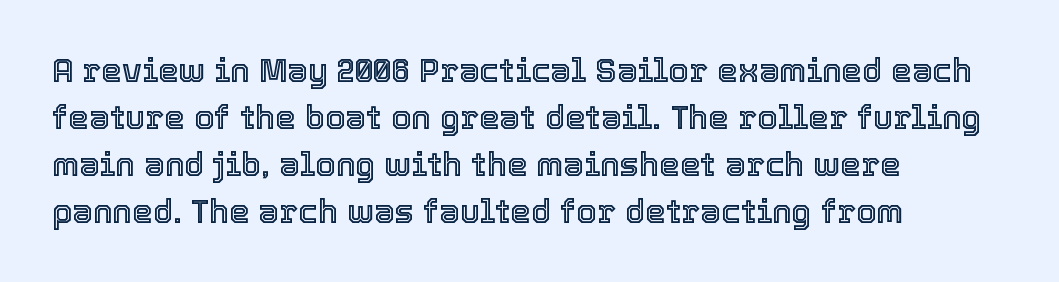
{"italic": "no", "width": "normal", "x_height": "medium", "monospaced": "no", "underline": "no", "align": "left", "line_spacing": "normal", "line_spacing_ratio": 1.42, "letter_spacing": "normal", "letter_spacing_em": 0.0, "glyph_px": 33}
